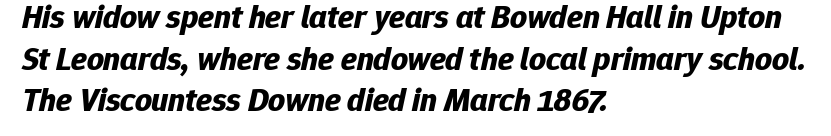
{"italic": "yes", "lean": "right", "slant_degrees": 12, "bold": "yes", "weight": "bold", "width": "normal", "stroke_contrast": "low", "x_height": "medium", "monospaced": "no", "underline": "no", "align": "left", "line_spacing": "normal", "line_spacing_ratio": 1.26, "letter_spacing": "normal", "letter_spacing_em": 0.0, "glyph_px": 33}
